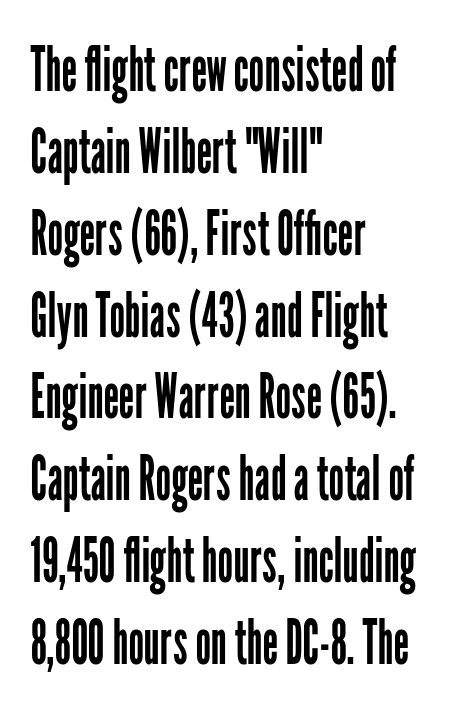
The image shows 62 px regular-weight, condensed sans-serif type, upright; set left-aligned, normal line spacing (1.32x), normal letter spacing, not underlined; low stroke contrast and a medium x-height.
